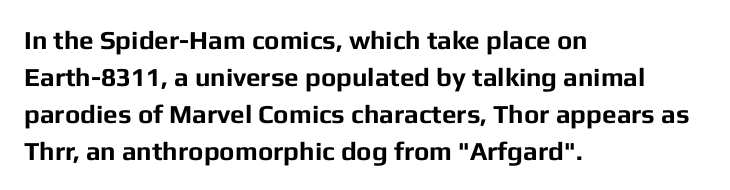
These words are printed bold, with thick strokes throughout. Between one letter and the next there's only the usual sliver of space. The letters stand straight up with perfectly vertical stems. The rendering anchors every line to the left-hand side. The leading is moderate, giving the passage an even texture.
